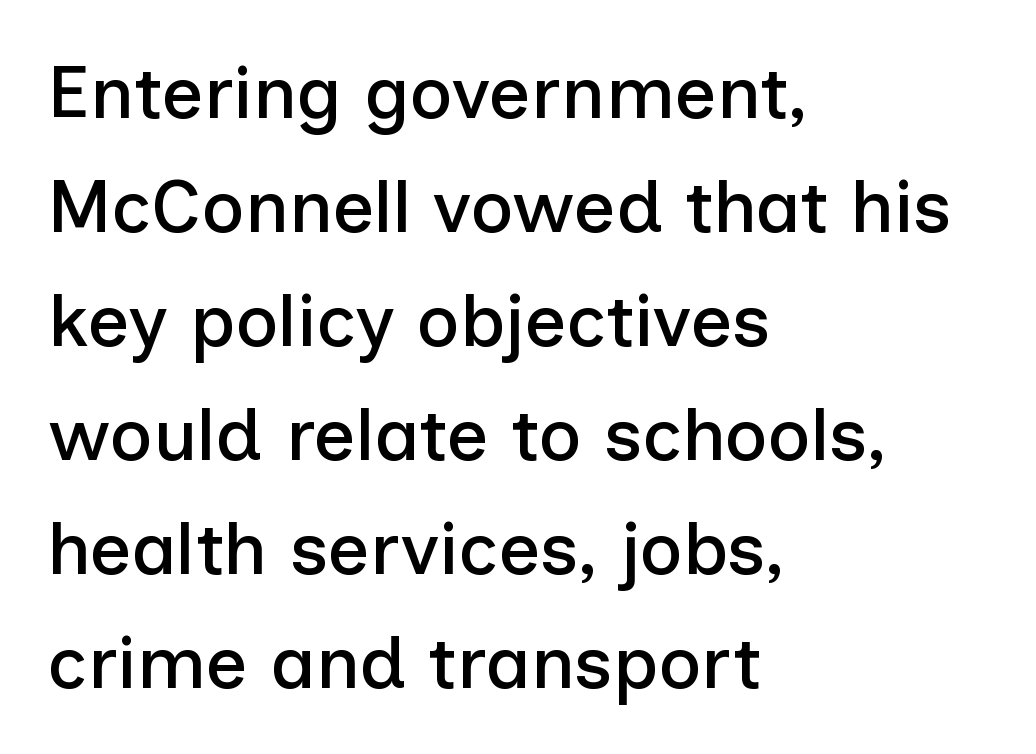
{"serif": "no", "italic": "no", "width": "normal", "stroke_contrast": "low", "x_height": "medium", "monospaced": "no", "underline": "no", "align": "left", "line_spacing": "normal", "line_spacing_ratio": 1.54, "letter_spacing": "normal", "letter_spacing_em": 0.0, "glyph_px": 74}
